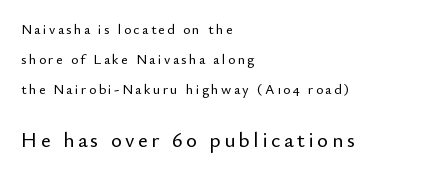
Check the space under the baseline: it is left empty. Larger block? The one below; the one above is distinctly smaller. Is the block centered? No — it sits flush against the left margin. Reading down the column, the eye jumps a long way to each next line. Posture: vertical.
